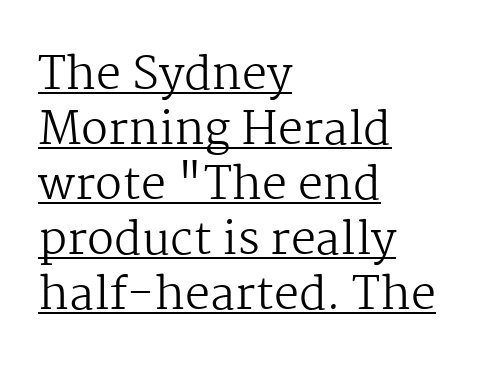
Q: Is the text bold? A: No.
Q: Is the text italic (slanted)? A: No, it is upright.
Q: Is the typeface a serif or a sans-serif typeface? A: Serif.
Q: Is the text underlined? A: Yes.
Q: How is the paragraph aligned? A: Left-aligned.
Q: Is the spacing between letters normal or unusually wide? A: Normal.
Q: Width (condensed, normal, or wide)? A: Normal.
Q: Stroke contrast? A: Medium.
Q: x-height? A: Medium.
Q: Monospaced? A: No.
